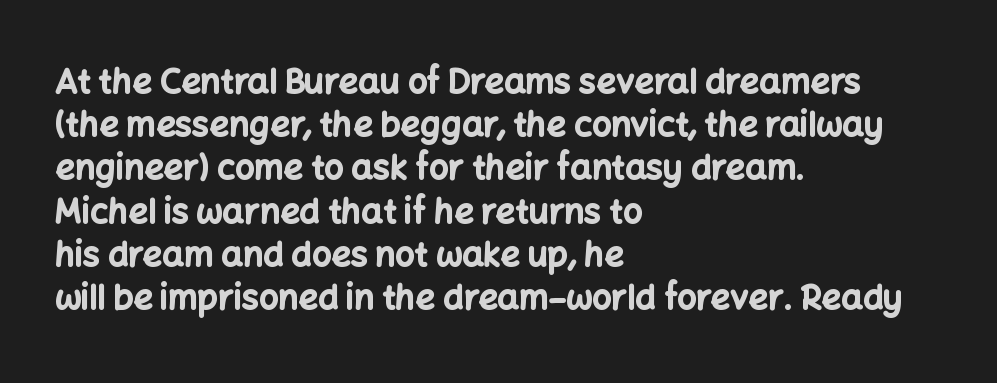
The image shows 34 px bold sans-serif type, upright; set left-aligned, normal line spacing (1.27x), normal letter spacing, not underlined; low stroke contrast and a medium x-height.
